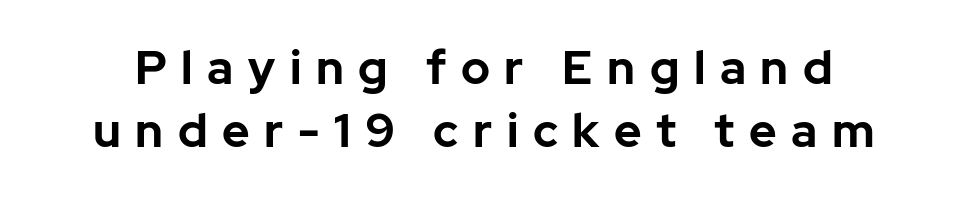
{"serif": "no", "italic": "no", "bold": "yes", "weight": "bold", "width": "normal", "stroke_contrast": "low", "x_height": "medium", "monospaced": "no", "underline": "no", "line_spacing": "normal", "line_spacing_ratio": 1.35, "letter_spacing": "wide", "letter_spacing_em": 0.31, "glyph_px": 47}
